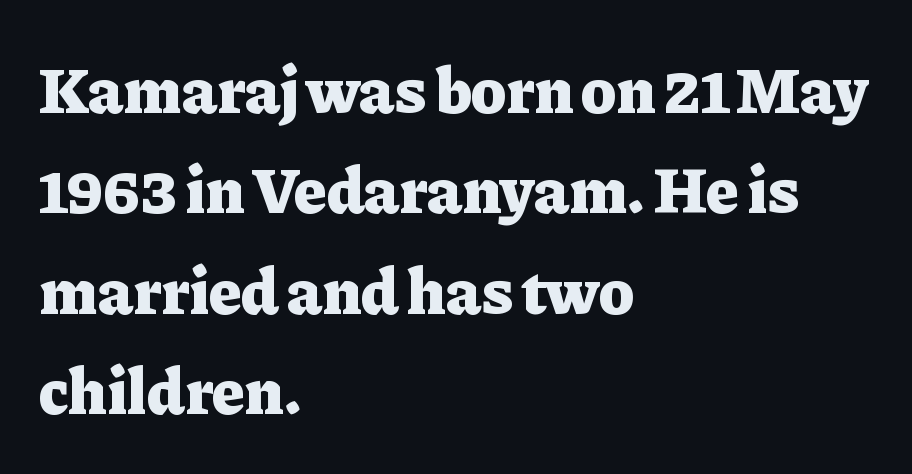
Classification — serif. Italic: no, the glyphs are upright roman. These lines are set flush left with a ragged right edge. Students, note that the glyphs here touch the page at normal intervals.
